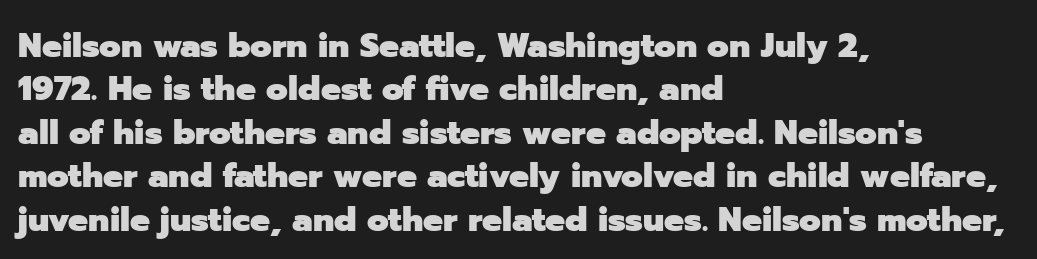
Q: Is the text bold? A: Yes.
Q: Is the text italic (slanted)? A: No, it is upright.
Q: Is the typeface a serif or a sans-serif typeface? A: Sans-serif.
Q: Is the text underlined? A: No.
Q: How is the paragraph aligned? A: Left-aligned.
Q: Is the spacing between letters normal or unusually wide? A: Normal.
Q: Width (condensed, normal, or wide)? A: Normal.
Q: Stroke contrast? A: Low.
Q: x-height? A: Medium.
Q: Monospaced? A: No.
